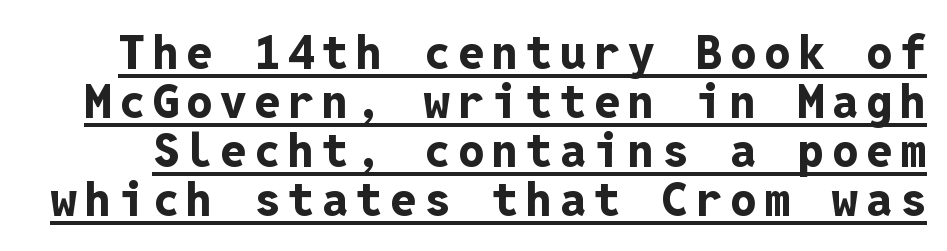
Leading is clearly below the norm, producing a dense column. A full-strength bold gives these letters their thick strokes. Every character here occupies the same horizontal width, giving the sample a typewriter-like rhythm. The typography opts for an upright posture over an oblique one.
